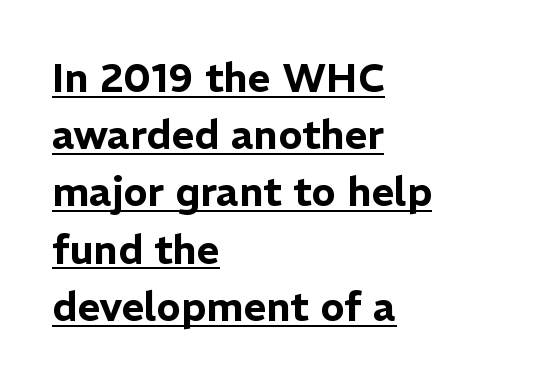
Q: Is the text italic (slanted)? A: No, it is upright.
Q: Is the typeface a serif or a sans-serif typeface? A: Sans-serif.
Q: Is the text underlined? A: Yes.
Q: How is the paragraph aligned? A: Left-aligned.
Q: Is the spacing between letters normal or unusually wide? A: Normal.
Q: Is the spacing between lines tight, normal or loose? A: Normal.
Q: Width (condensed, normal, or wide)? A: Normal.
Q: Stroke contrast? A: Low.
Q: x-height? A: Medium.
Q: Monospaced? A: No.
